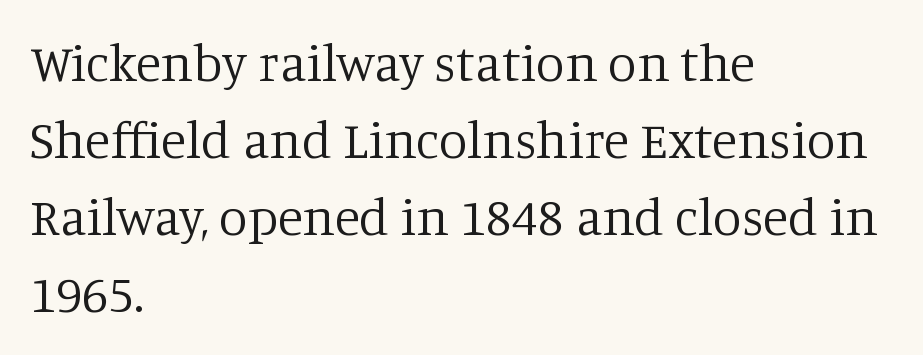
Q: Is the text bold? A: No.
Q: Is the text italic (slanted)? A: No, it is upright.
Q: Is the typeface a serif or a sans-serif typeface? A: Serif.
Q: Is the text underlined? A: No.
Q: How is the paragraph aligned? A: Left-aligned.
Q: Is the spacing between letters normal or unusually wide? A: Normal.
Q: Is the spacing between lines tight, normal or loose? A: Normal.
Q: Width (condensed, normal, or wide)? A: Normal.
Q: Stroke contrast? A: Low.
Q: x-height? A: Large.
Q: Monospaced? A: No.
